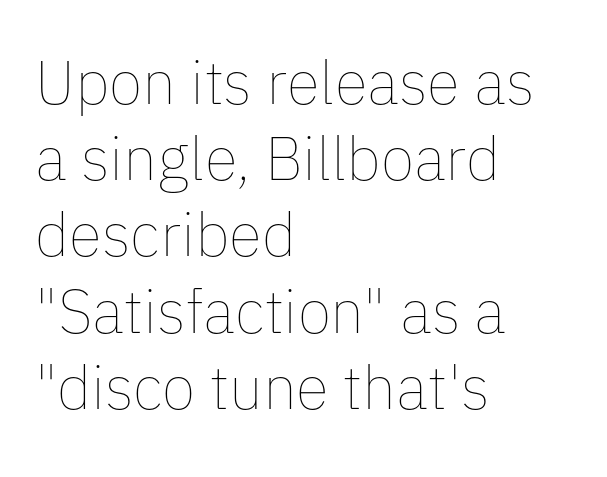
{"italic": "no", "bold": "no", "weight": "thin", "width": "normal", "stroke_contrast": "low", "x_height": "medium", "monospaced": "no", "underline": "no", "align": "left", "line_spacing": "normal", "line_spacing_ratio": 1.25, "letter_spacing": "normal", "letter_spacing_em": 0.0, "glyph_px": 61}
